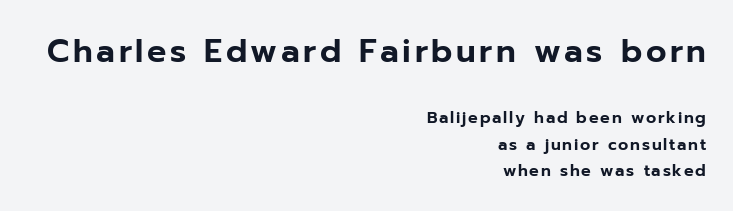
{"serif": "no", "italic": "no", "width": "normal", "stroke_contrast": "low", "x_height": "medium", "monospaced": "no", "underline": "no", "align": "right", "line_spacing": "normal", "line_spacing_ratio": 1.65, "larger_block": "first", "size_ratio": 2.0, "glyph_px": 32}
